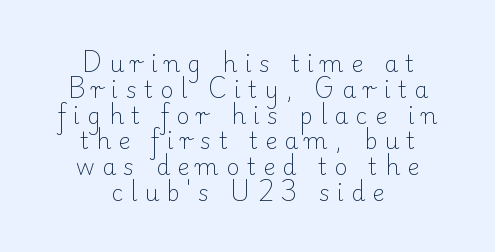
Q: Is the text bold? A: No.
Q: Is the text italic (slanted)? A: No, it is upright.
Q: Is the text underlined? A: No.
Q: How is the paragraph aligned? A: Centered.
Q: Is the spacing between letters normal or unusually wide? A: Unusually wide.
Q: Is the spacing between lines tight, normal or loose? A: Tight.
